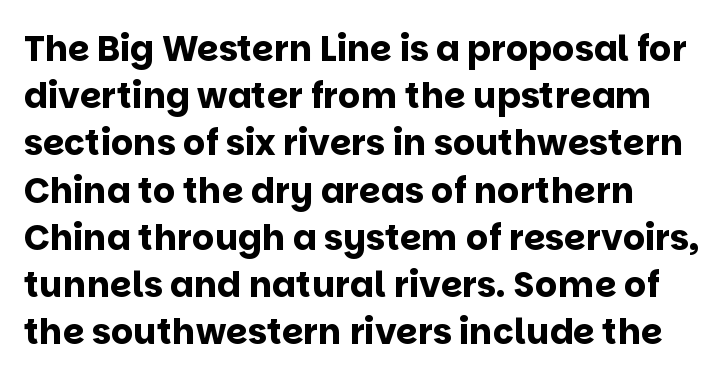
The image shows 35 px bold sans-serif type, upright; set left-aligned, normal line spacing (1.35x), normal letter spacing, not underlined; low stroke contrast and a large x-height.
